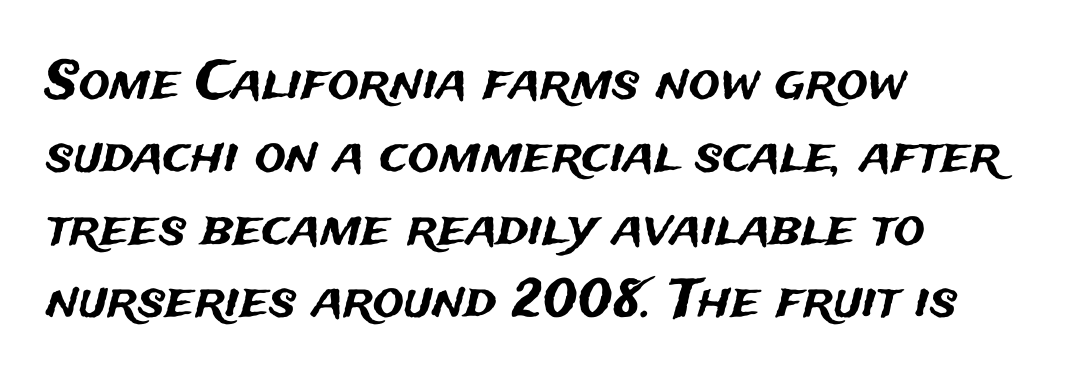
Is this a fixed-width face? No — the glyphs have proportional, varying widths. Each word holds together tightly as a unit, with standard inter-letter gaps. Leftover space on each line is placed entirely after the last word. The rendering shows plain stroke endings on the letterforms — a sans-serif design. The baseline area is clear.
